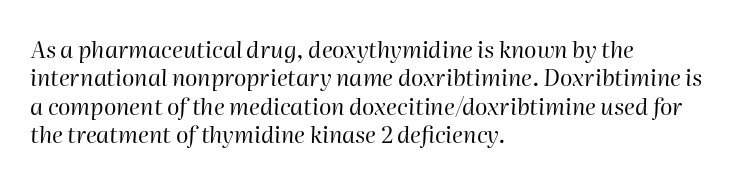
Q: Is the text bold? A: No.
Q: Is the text italic (slanted)? A: Yes, it leans right by about 2 degrees.
Q: Is the text underlined? A: No.
Q: How is the paragraph aligned? A: Left-aligned.
Q: Is the spacing between letters normal or unusually wide? A: Normal.
